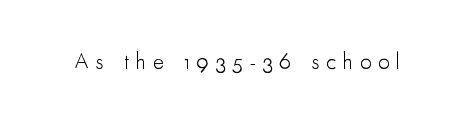
{"italic": "no", "bold": "no", "underline": "no", "letter_spacing": "wide", "letter_spacing_em": 0.29, "glyph_px": 23}
